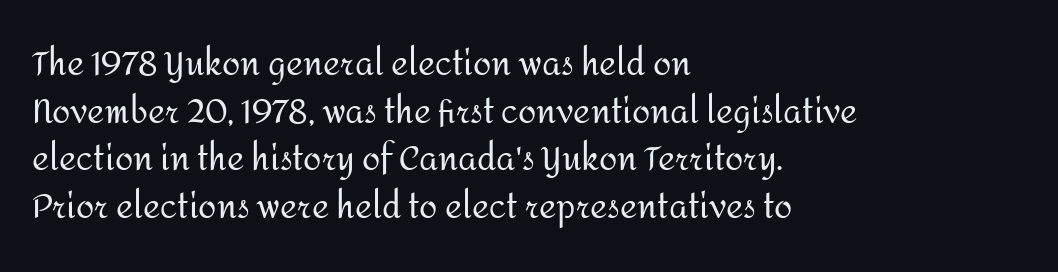
{"serif": "no", "italic": "no", "bold": "no", "weight": "regular", "width": "normal", "stroke_contrast": "medium", "x_height": "medium", "monospaced": "no", "underline": "no", "align": "left", "line_spacing": "normal", "line_spacing_ratio": 1.44, "letter_spacing": "normal", "letter_spacing_em": 0.0, "glyph_px": 33}
